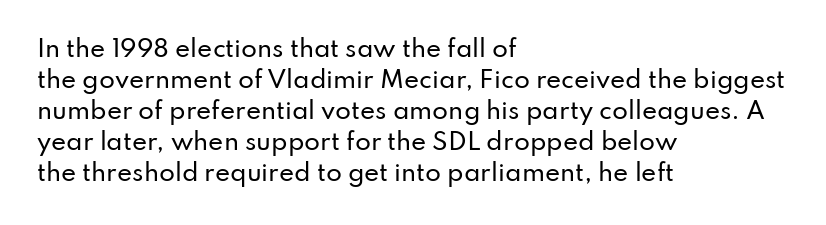
The image shows 23 px text type, upright; set left-aligned, normal line spacing (1.35x), normal letter spacing, not underlined.
